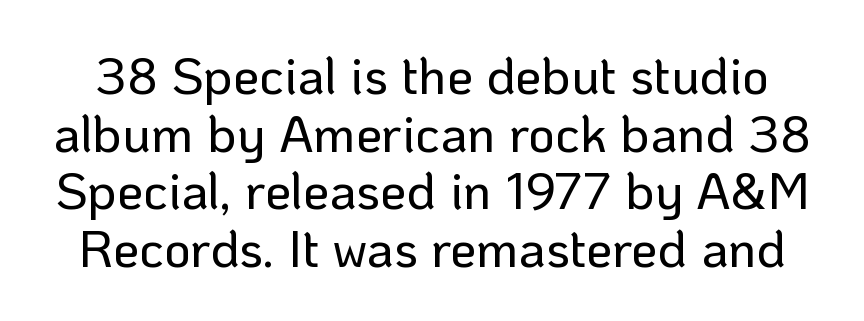
{"serif": "no", "italic": "no", "width": "normal", "stroke_contrast": "low", "x_height": "medium", "monospaced": "no", "underline": "no", "line_spacing": "tight", "line_spacing_ratio": 1.11, "letter_spacing": "normal", "letter_spacing_em": 0.0, "glyph_px": 52}
